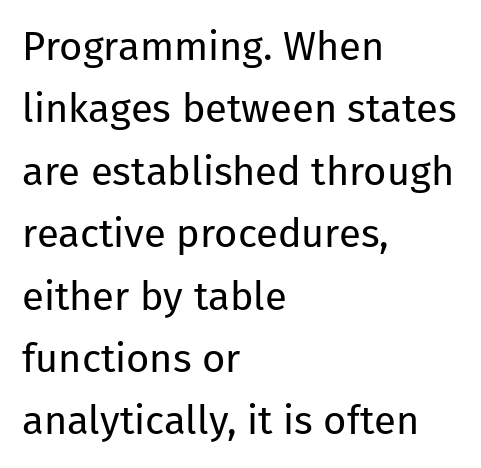
The image shows 40 px regular-weight sans-serif type, upright; set left-aligned, normal line spacing (1.56x), normal letter spacing, not underlined; low stroke contrast and a medium x-height.
